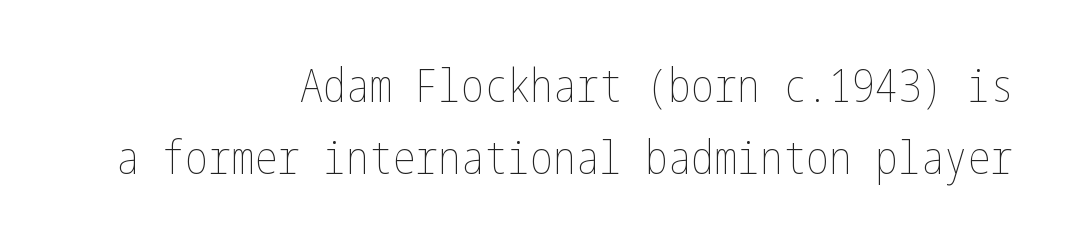
The typography opts for an upright posture over an oblique one. The block of text has a typical density, with ordinary space between rows. Teacher's note: observe the even right margin — that is flush-right alignment. Tracking here is standard; glyphs follow each other at the usual distance. Rule under the text: the space is simply empty.
